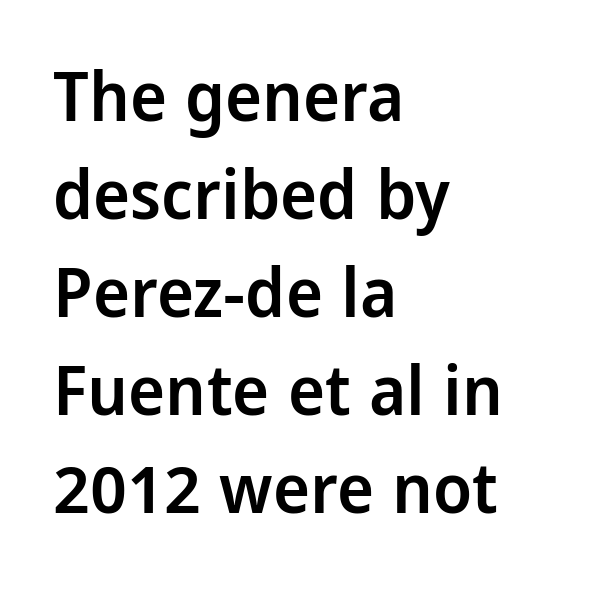
Q: Is the text bold? A: Semi-bold.
Q: Is the text italic (slanted)? A: No, it is upright.
Q: Is the typeface a serif or a sans-serif typeface? A: Sans-serif.
Q: Is the text underlined? A: No.
Q: How is the paragraph aligned? A: Left-aligned.
Q: Is the spacing between letters normal or unusually wide? A: Normal.
Q: Is the spacing between lines tight, normal or loose? A: Normal.
Q: Width (condensed, normal, or wide)? A: Condensed.
Q: Stroke contrast? A: Low.
Q: x-height? A: Large.
Q: Monospaced? A: No.
